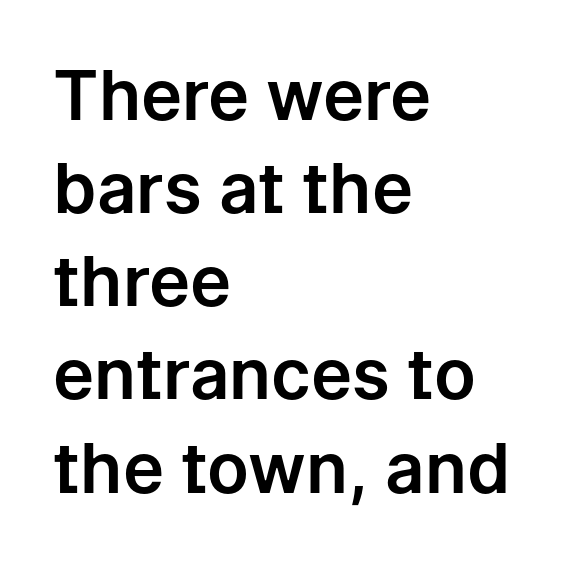
The image shows 69 px sans-serif type, upright; set left-aligned, normal line spacing (1.35x), normal letter spacing, not underlined; low stroke contrast and a medium x-height.
